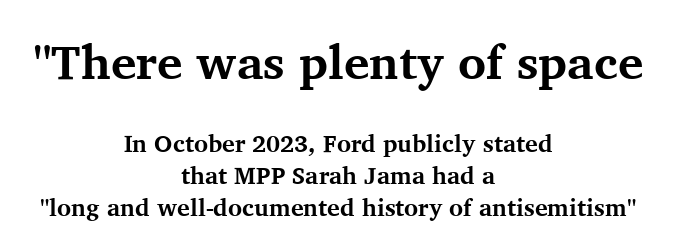
Q: Is the text bold? A: Yes.
Q: Is the text italic (slanted)? A: No, it is upright.
Q: Is the typeface a serif or a sans-serif typeface? A: Serif.
Q: Is the text underlined? A: No.
Q: How is the paragraph aligned? A: Centered.
Q: Is the spacing between letters normal or unusually wide? A: Normal.
Q: Is the spacing between lines tight, normal or loose? A: Normal.
Q: Which block of text is set in a larger size, the first (top) or the second (bottom)? A: The first (top) one.
Q: Width (condensed, normal, or wide)? A: Normal.
Q: Stroke contrast? A: Medium.
Q: x-height? A: Medium.
Q: Monospaced? A: No.
